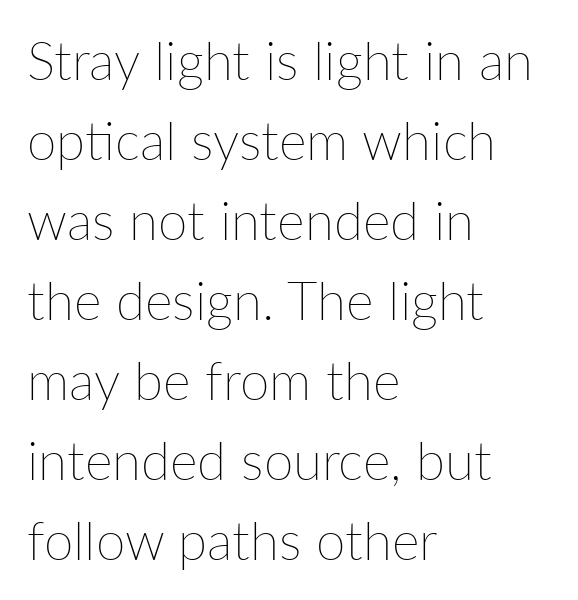
The image shows 53 px thin type, upright; set left-aligned, normal line spacing (1.51x), normal letter spacing, not underlined; low stroke contrast and a medium x-height.
